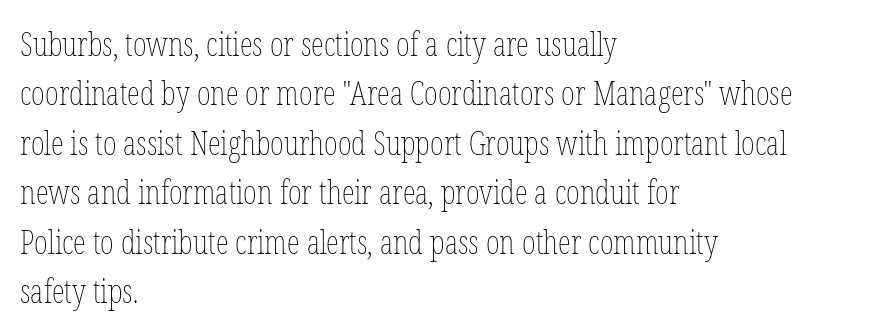
Looks like regular typesetting: each glyph gets only the width it needs. The line-height multiplier appears to be the usual default. A clean baseline with only descenders dipping below it. How are the letters spaced? Ordinarily, with no added tracking. These lines stack with their left ends in a neat column. Summary of weight: not heavy and not bold.
